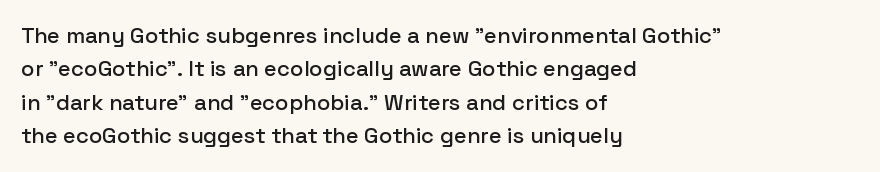
Q: Is the text italic (slanted)? A: No, it is upright.
Q: Is the text underlined? A: No.
Q: How is the paragraph aligned? A: Left-aligned.
Q: Is the spacing between letters normal or unusually wide? A: Normal.
Q: Is the spacing between lines tight, normal or loose? A: Normal.
